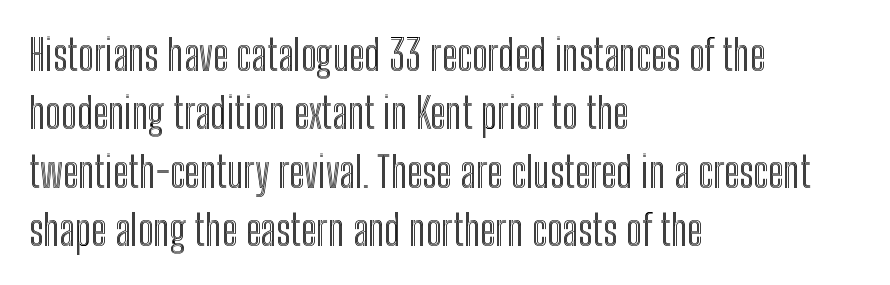
The image shows 42 px condensed type, upright; set left-aligned, normal line spacing (1.39x), normal letter spacing, not underlined; a medium x-height.
